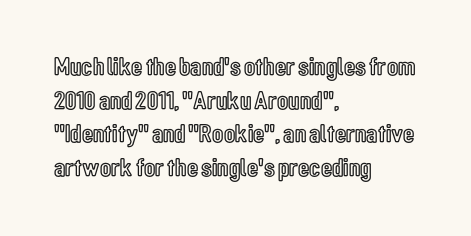
Q: Is the text italic (slanted)? A: No, it is upright.
Q: Is the text underlined? A: No.
Q: How is the paragraph aligned? A: Left-aligned.
Q: Is the spacing between letters normal or unusually wide? A: Normal.
Q: Is the spacing between lines tight, normal or loose? A: Normal.
